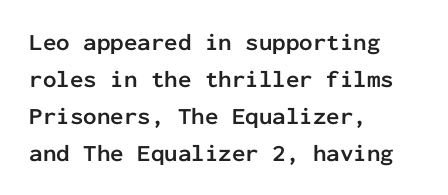
Q: Is the text bold? A: Yes.
Q: Is the text italic (slanted)? A: No, it is upright.
Q: Is the text underlined? A: No.
Q: How is the paragraph aligned? A: Left-aligned.
Q: Is the spacing between letters normal or unusually wide? A: Normal.
Q: Is the spacing between lines tight, normal or loose? A: Normal.
